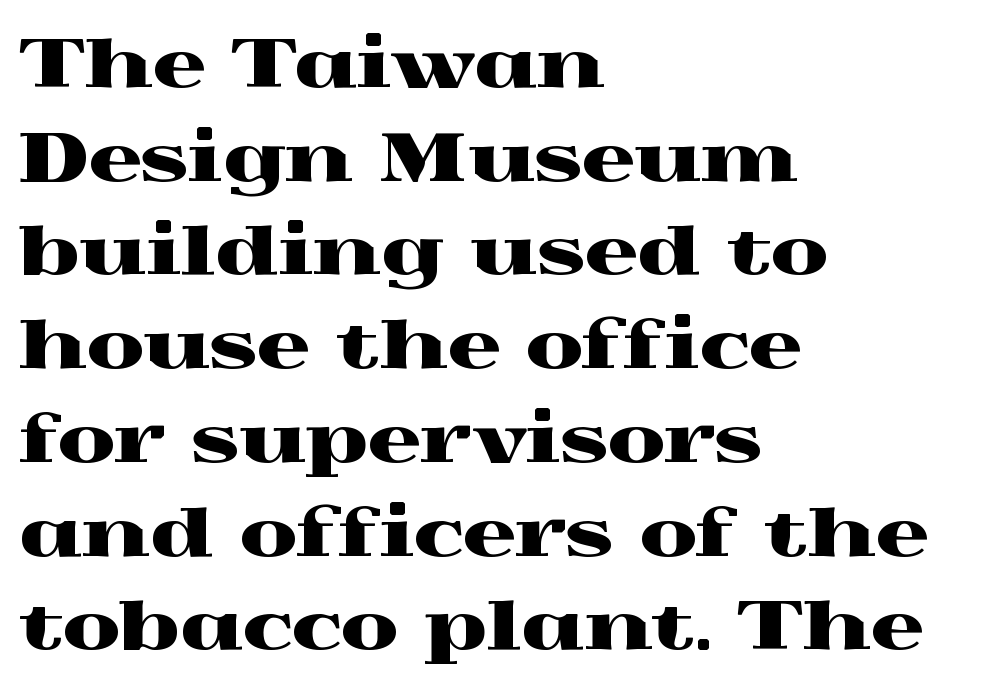
Q: Is the text italic (slanted)? A: No, it is upright.
Q: Is the typeface a serif or a sans-serif typeface? A: Serif.
Q: Is the text underlined? A: No.
Q: How is the paragraph aligned? A: Left-aligned.
Q: Is the spacing between letters normal or unusually wide? A: Normal.
Q: Is the spacing between lines tight, normal or loose? A: Normal.
Q: Width (condensed, normal, or wide)? A: Wide.
Q: x-height? A: Medium.
Q: Monospaced? A: No.
